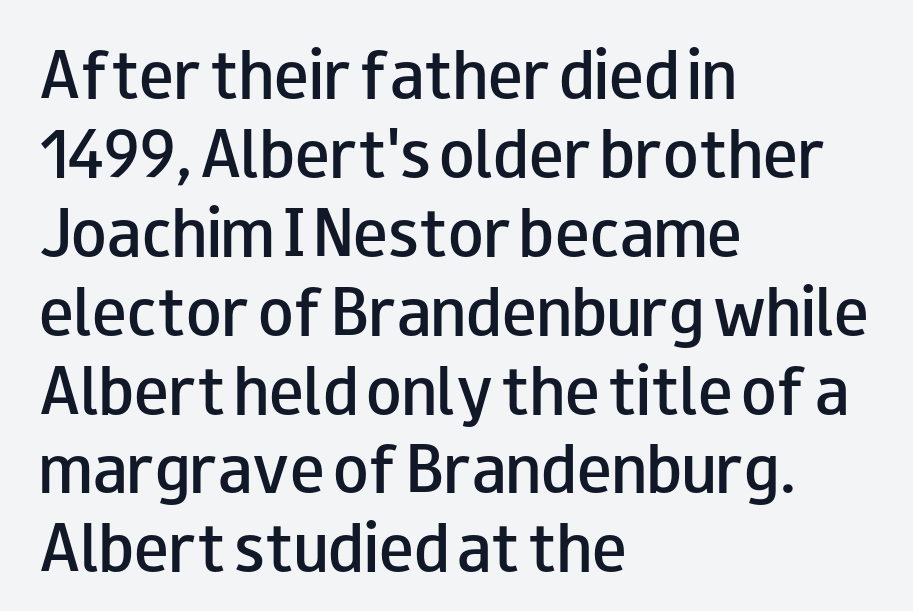
Look at the tracking — it's just the regular setting, nothing added. In terms of letterform style, serifs are entirely absent. The passage shown stacks its lines at a standard gap. A bit beefed up — I'd call it semibold rather than bold. Just letters on the line, the space beneath them empty. Here the designer chose a conventional face with non-uniform glyph widths.
